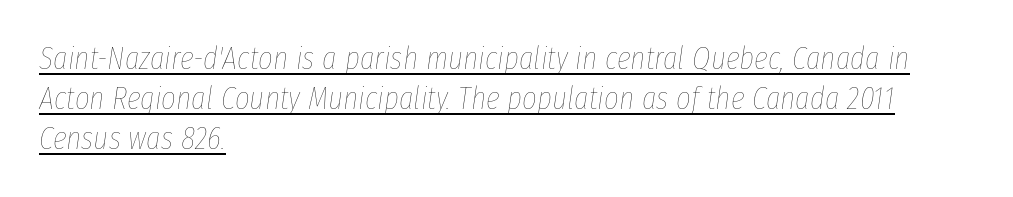
{"italic": "yes", "lean": "right", "slant_degrees": 8, "bold": "no", "weight": "thin", "width": "condensed", "stroke_contrast": "low", "x_height": "medium", "monospaced": "no", "underline": "yes", "align": "left", "line_spacing": "normal", "line_spacing_ratio": 1.25, "letter_spacing": "normal", "letter_spacing_em": 0.0, "glyph_px": 32}
